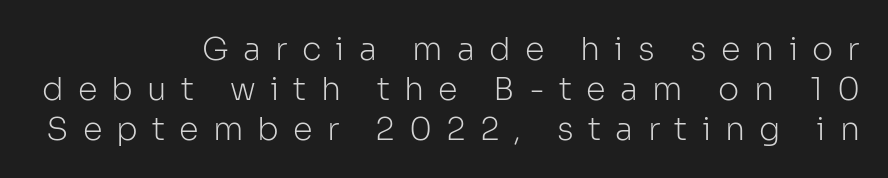
{"serif": "no", "italic": "no", "bold": "no", "weight": "light", "width": "normal", "stroke_contrast": "low", "x_height": "medium", "monospaced": "no", "underline": "no", "align": "right", "line_spacing": "normal", "line_spacing_ratio": 1.25, "letter_spacing": "wide", "letter_spacing_em": 0.44, "glyph_px": 32}
